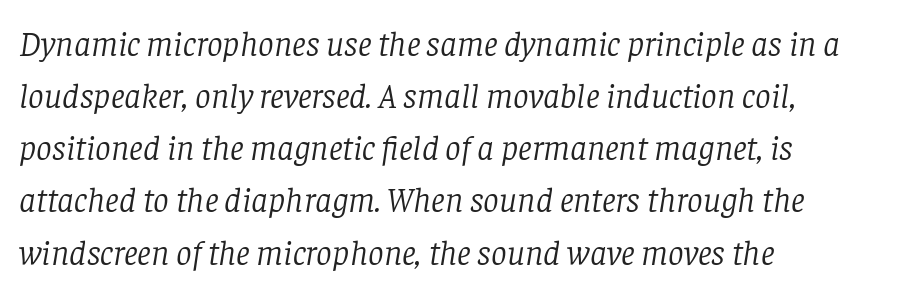
Type without underlining. The axis of the letterforms is tilted away from vertical. Stems and bowls with no extra thickness — not bold. Look at the tracking — it's just the regular setting, nothing added.
